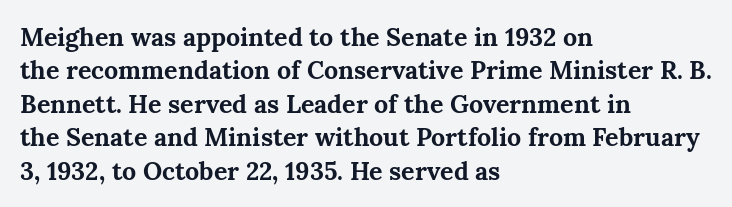
Notice how the passage keeps a crisp vertical edge on the left only. Ordinary non-slanted type is in use. This sample uses plain, unmodified letter spacing. Strong, thick strokes mark this as bold type. Normally led — the rows are evenly, conventionally spaced.
